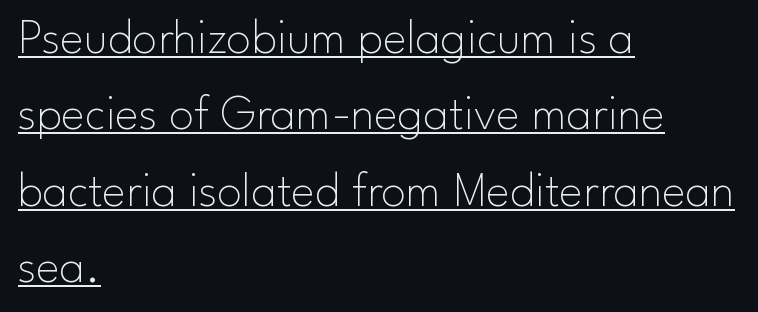
{"serif": "no", "italic": "no", "bold": "no", "weight": "thin", "width": "normal", "stroke_contrast": "low", "x_height": "small", "monospaced": "no", "underline": "yes", "align": "left", "line_spacing": "normal", "line_spacing_ratio": 1.53, "letter_spacing": "normal", "letter_spacing_em": 0.0, "glyph_px": 50}
